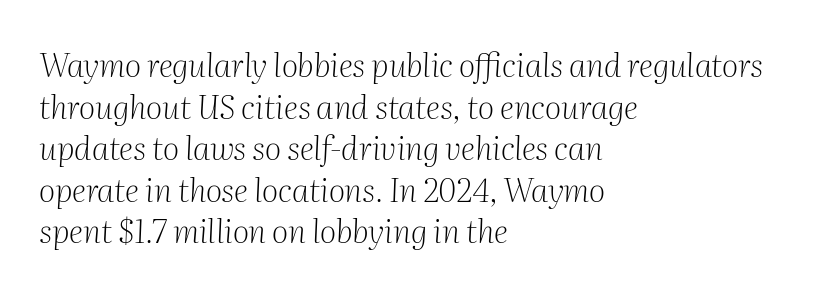
Q: Is the text bold? A: No.
Q: Is the text italic (slanted)? A: Yes, it leans right by about 2 degrees.
Q: Is the typeface a serif or a sans-serif typeface? A: Serif.
Q: Is the text underlined? A: No.
Q: How is the paragraph aligned? A: Left-aligned.
Q: Is the spacing between letters normal or unusually wide? A: Normal.
Q: Is the spacing between lines tight, normal or loose? A: Normal.
Q: Width (condensed, normal, or wide)? A: Normal.
Q: Stroke contrast? A: Medium.
Q: x-height? A: Medium.
Q: Monospaced? A: No.
